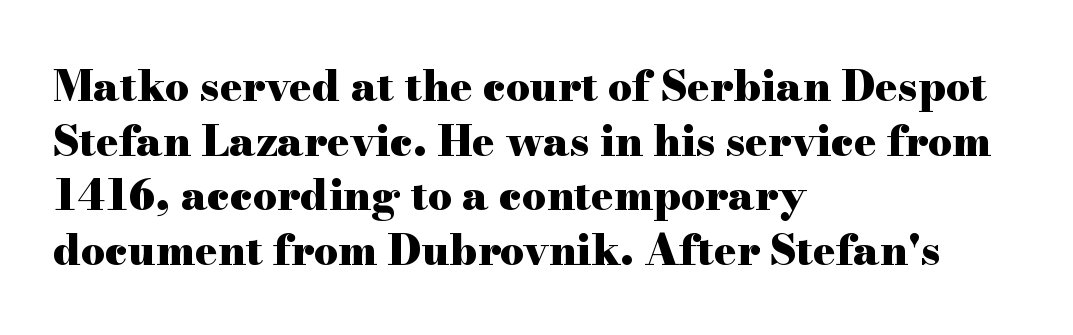
Beneath every word, the page is bare. Is the type bold? Yes — the strokes are clearly thick and heavy. Every character sits straight up, as roman type does. Students, note that the glyphs here touch the page at normal intervals.
